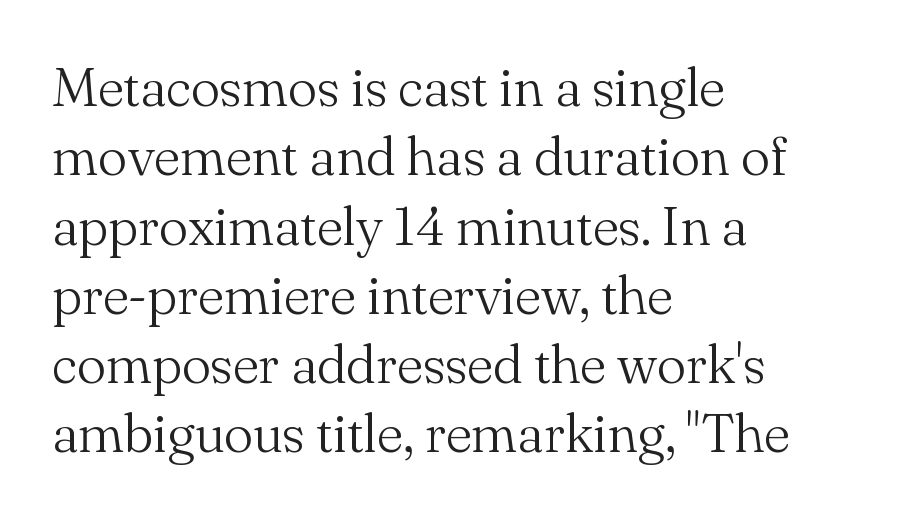
{"serif": "yes", "italic": "no", "bold": "no", "weight": "light", "width": "normal", "stroke_contrast": "medium", "x_height": "small", "monospaced": "no", "underline": "no", "align": "left", "line_spacing": "normal", "line_spacing_ratio": 1.26, "letter_spacing": "normal", "letter_spacing_em": 0.0, "glyph_px": 55}
